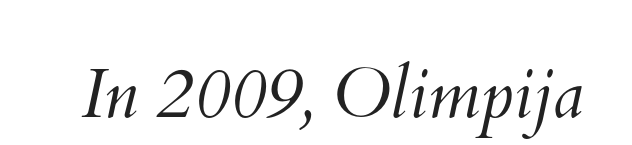
{"bold": "no", "weight": "light", "width": "normal", "stroke_contrast": "medium", "x_height": "small", "monospaced": "no", "underline": "no", "letter_spacing": "normal", "letter_spacing_em": 0.0, "glyph_px": 70}
